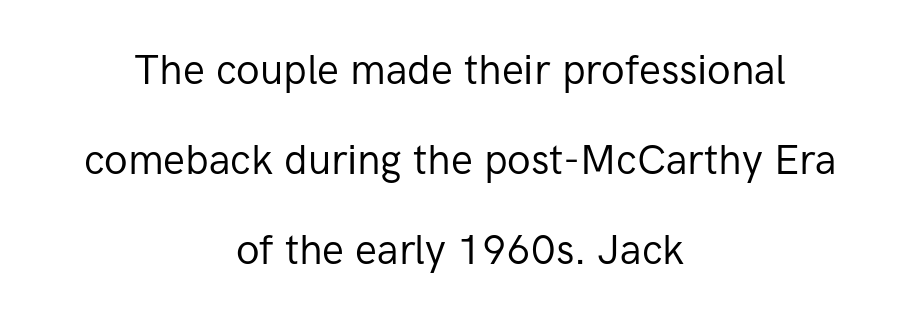
Q: Is the text bold? A: No.
Q: Is the text italic (slanted)? A: No, it is upright.
Q: Is the typeface a serif or a sans-serif typeface? A: Sans-serif.
Q: Is the text underlined? A: No.
Q: How is the paragraph aligned? A: Centered.
Q: Is the spacing between letters normal or unusually wide? A: Normal.
Q: Is the spacing between lines tight, normal or loose? A: Loose.
Q: Width (condensed, normal, or wide)? A: Normal.
Q: Stroke contrast? A: Low.
Q: x-height? A: Medium.
Q: Monospaced? A: No.
